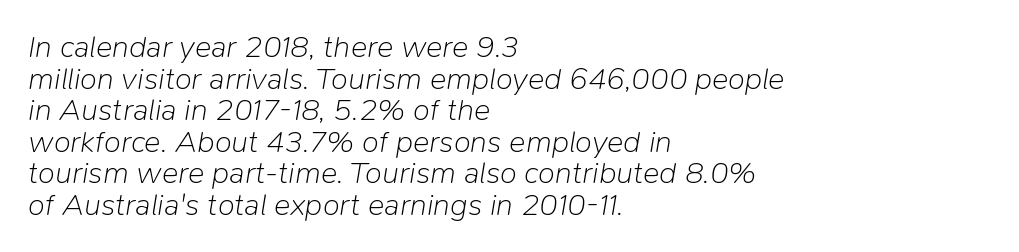
The type is set solid horizontally, with unmodified tracking. Compared with ordinary roman type, these characters are visibly tilted. Left-aligned paragraph, ragged on the right. Caption: face not bold, strokes unweighted. These lines huddle together more closely than default settings would place them.
